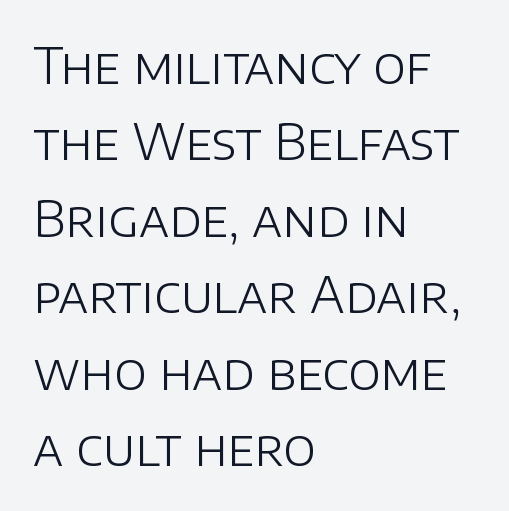
The image shows 49 px light sans-serif type, upright; set left-aligned, normal line spacing (1.56x), normal letter spacing, not underlined; low stroke contrast and a large x-height.
